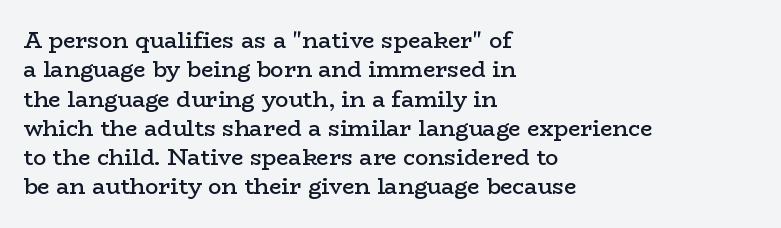
Unmarked baselines from the first word to the last. Does the copy run flush right? No — it runs flush left. Every stem runs plumb, perpendicular to the baseline. Each glyph is drawn with semibold strokes, heavier than normal yet not fully bold. The rendering keeps characters at their native spacing.
